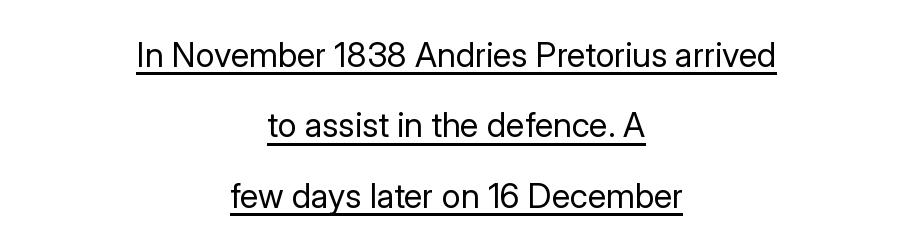
The image shows 34 px regular-weight sans-serif type, upright; set centered, loose line spacing (2.07x), normal letter spacing, underlined; low stroke contrast and a medium x-height.
